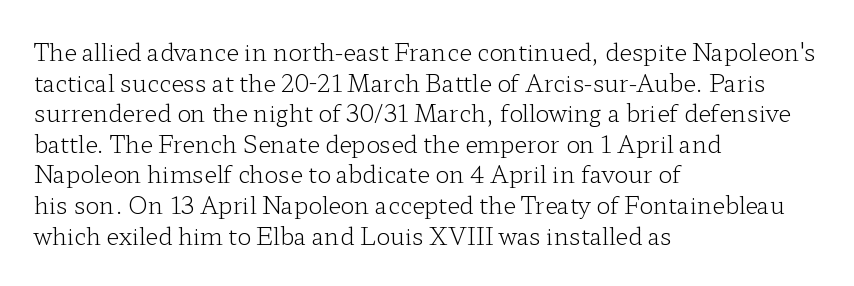
{"italic": "no", "bold": "no", "underline": "no", "align": "left", "line_spacing": "normal", "line_spacing_ratio": 1.33, "letter_spacing": "normal", "letter_spacing_em": 0.0, "glyph_px": 23}
